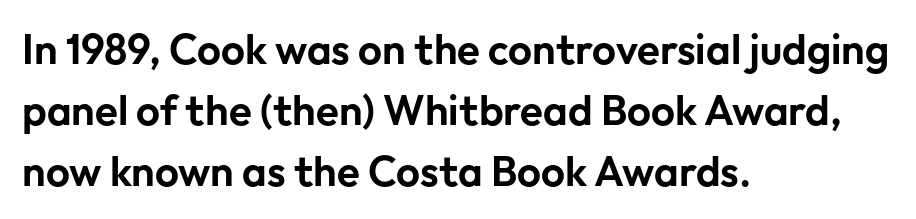
Q: Is the text italic (slanted)? A: No, it is upright.
Q: Is the typeface a serif or a sans-serif typeface? A: Sans-serif.
Q: Is the text underlined? A: No.
Q: How is the paragraph aligned? A: Left-aligned.
Q: Is the spacing between letters normal or unusually wide? A: Normal.
Q: Is the spacing between lines tight, normal or loose? A: Normal.
Q: Width (condensed, normal, or wide)? A: Normal.
Q: Stroke contrast? A: Low.
Q: x-height? A: Medium.
Q: Monospaced? A: No.
